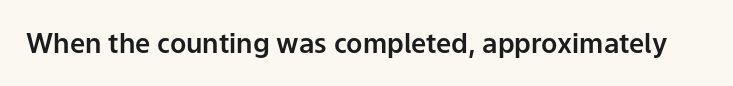
Q: Is the text italic (slanted)? A: No, it is upright.
Q: Is the text underlined? A: No.
Q: Is the spacing between letters normal or unusually wide? A: Normal.
